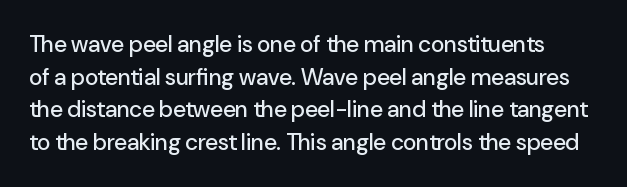
This block has exactly the height ordinary leading produces. Tracking value appears to be zero — textbook default spacing. When letters stand straight like this, we call the style roman or upright. A clean baseline with only descenders dipping below it.
